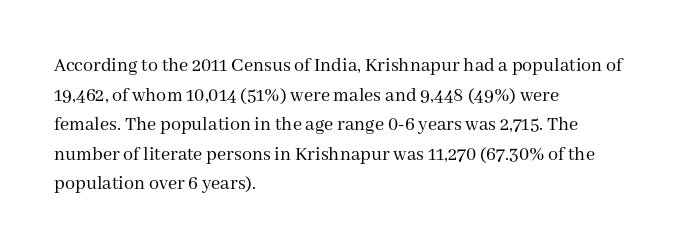
{"italic": "no", "bold": "no", "underline": "no", "align": "left", "line_spacing": "normal", "line_spacing_ratio": 1.48, "letter_spacing": "normal", "letter_spacing_em": 0.0, "glyph_px": 20}
